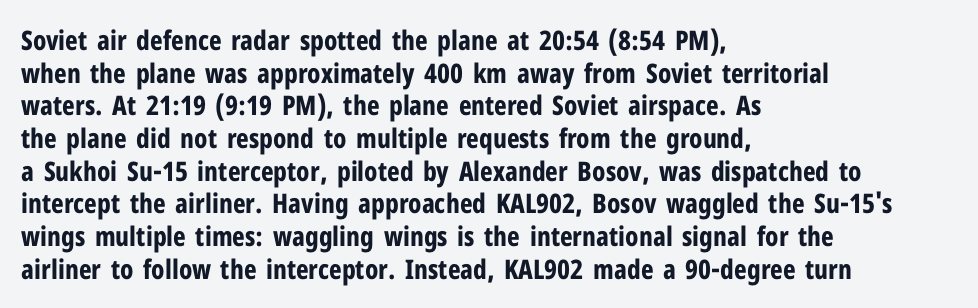
Q: Is the text bold? A: Yes.
Q: Is the text italic (slanted)? A: No, it is upright.
Q: Is the text underlined? A: No.
Q: How is the paragraph aligned? A: Left-aligned.
Q: Is the spacing between letters normal or unusually wide? A: Normal.
